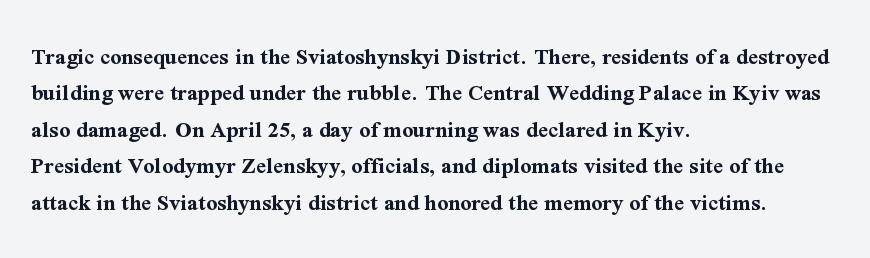
The designer left line spacing at the default. The horizontal fit of the characters is conventional and even. The specimen reads as upright at a glance. The passage shown is not underscored anywhere. The letters are bold, with thick, heavy strokes.
